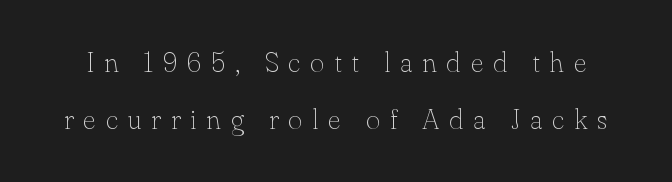
{"serif": "yes", "italic": "no", "bold": "no", "weight": "thin", "width": "normal", "stroke_contrast": "low", "x_height": "small", "monospaced": "no", "underline": "no", "line_spacing": "loose", "line_spacing_ratio": 2.05, "letter_spacing": "wide", "letter_spacing_em": 0.34, "glyph_px": 28}
